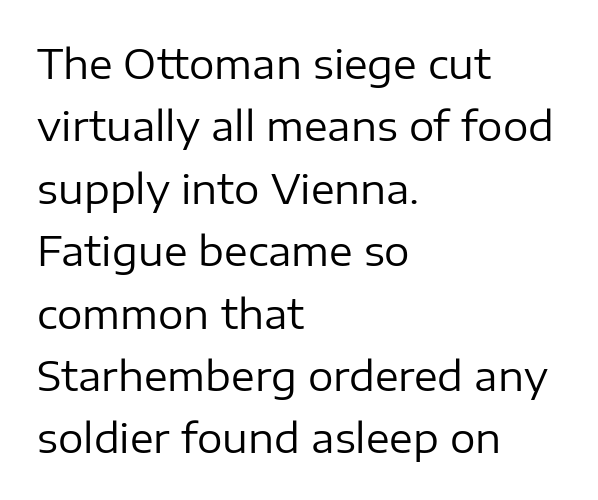
Q: Is the text bold? A: No.
Q: Is the text italic (slanted)? A: No, it is upright.
Q: Is the typeface a serif or a sans-serif typeface? A: Sans-serif.
Q: Is the text underlined? A: No.
Q: How is the paragraph aligned? A: Left-aligned.
Q: Is the spacing between letters normal or unusually wide? A: Normal.
Q: Is the spacing between lines tight, normal or loose? A: Normal.
Q: Width (condensed, normal, or wide)? A: Normal.
Q: Stroke contrast? A: Low.
Q: x-height? A: Medium.
Q: Monospaced? A: No.
